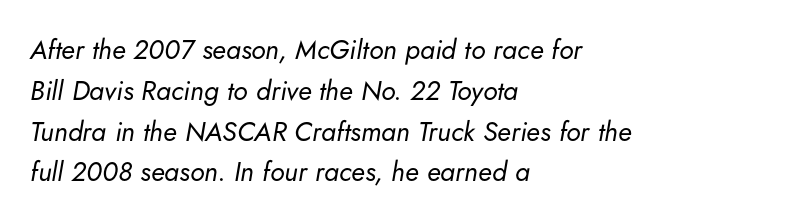
{"italic": "yes", "lean": "right", "slant_degrees": 5, "bold": "no", "underline": "no", "align": "left", "line_spacing": "normal", "line_spacing_ratio": 1.51, "letter_spacing": "normal", "letter_spacing_em": 0.0, "glyph_px": 27}
